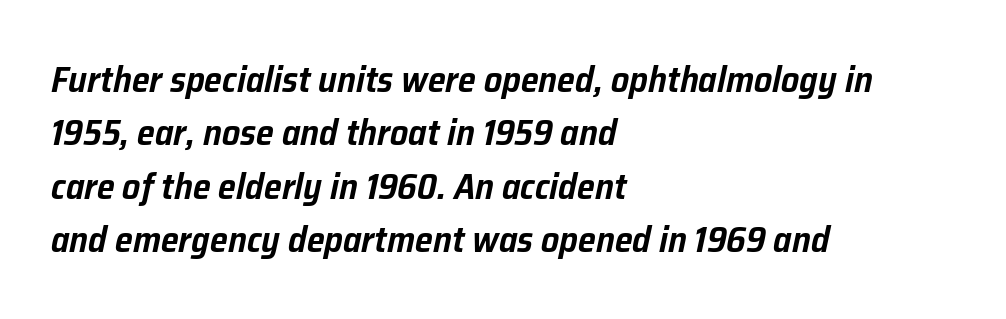
Q: Is the text italic (slanted)? A: Yes, it leans right by about 12 degrees.
Q: Is the text underlined? A: No.
Q: How is the paragraph aligned? A: Left-aligned.
Q: Is the spacing between letters normal or unusually wide? A: Normal.
Q: Is the spacing between lines tight, normal or loose? A: Normal.
Q: Width (condensed, normal, or wide)? A: Normal.
Q: Stroke contrast? A: Low.
Q: x-height? A: Medium.
Q: Monospaced? A: No.
